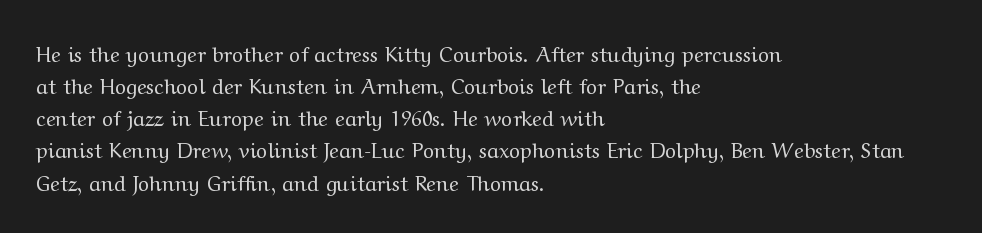
Q: Is the text bold? A: No.
Q: Is the text italic (slanted)? A: No, it is upright.
Q: Is the text underlined? A: No.
Q: How is the paragraph aligned? A: Left-aligned.
Q: Is the spacing between letters normal or unusually wide? A: Normal.
Q: Is the spacing between lines tight, normal or loose? A: Normal.
